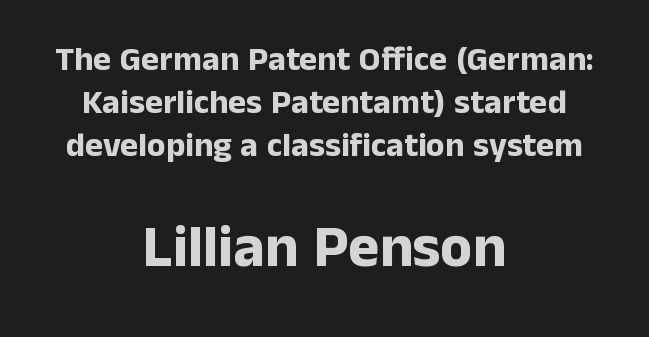
It's the straight-up-and-down kind of type. The rendering positions every line midway between the sides. Has an underline been added? It has not. Short note: letters normally spaced. Two sizes are in play, and the larger belongs to the second block. The characters look thick and weighty, a clear bold.
